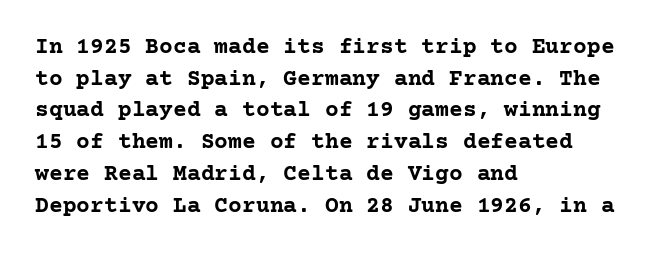
Q: Is the text bold? A: Yes.
Q: Is the text italic (slanted)? A: No, it is upright.
Q: Is the text underlined? A: No.
Q: How is the paragraph aligned? A: Left-aligned.
Q: Is the spacing between letters normal or unusually wide? A: Normal.
Q: Is the spacing between lines tight, normal or loose? A: Normal.
